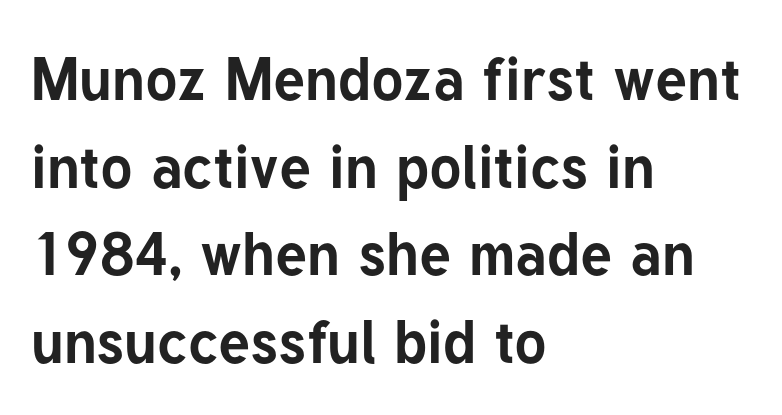
The image shows 60 px bold sans-serif type, upright; set left-aligned, normal line spacing (1.46x), normal letter spacing, not underlined; low stroke contrast and a medium x-height.
